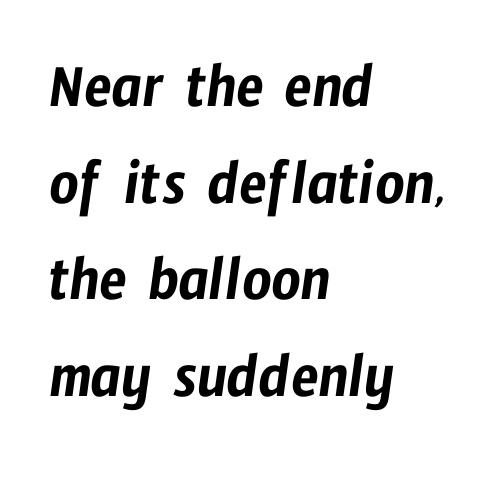
Which margin do the lines hug? The left one — the right edge is uneven. Spacing verdict: proportional, widths tailored to each character. Nothing sits at the stroke ends, so this counts as sans-serif. Letter spacing: default. Descenders are the only things crossing below the line.
